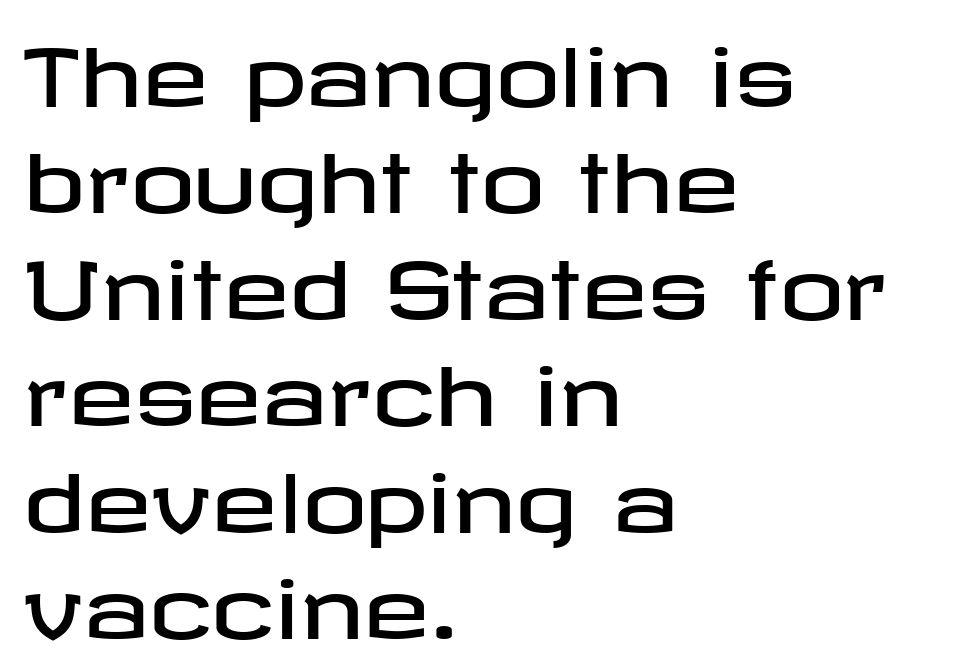
The image shows 80 px wide sans-serif type, upright; set left-aligned, normal line spacing (1.33x), normal letter spacing, not underlined; low stroke contrast and a medium x-height.
